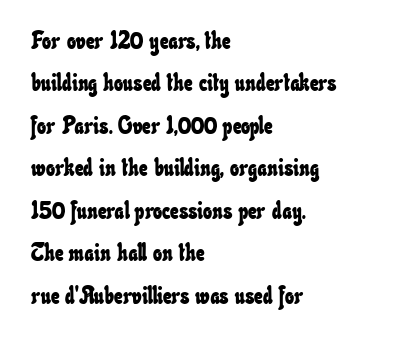
The image shows 24 px text type; set left-aligned, line spacing 1.77x, normal letter spacing, not underlined.
